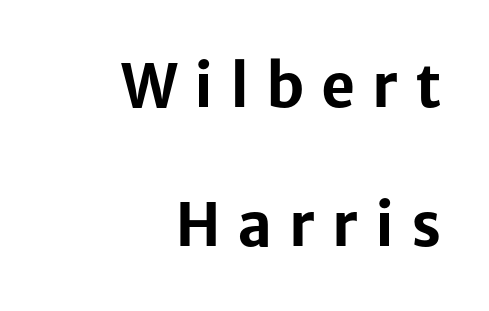
{"serif": "no", "italic": "no", "bold": "yes", "weight": "bold", "width": "normal", "stroke_contrast": "low", "x_height": "medium", "monospaced": "no", "underline": "no", "align": "right", "line_spacing": "loose", "line_spacing_ratio": 2.35, "letter_spacing": "wide", "letter_spacing_em": 0.28, "glyph_px": 59}
